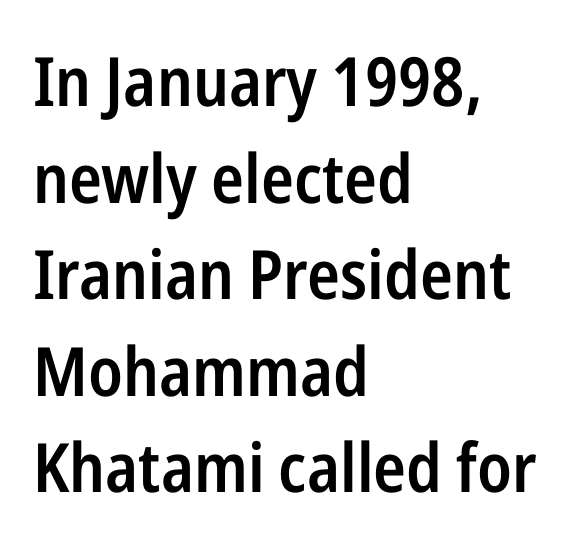
The image shows 68 px semibold, condensed sans-serif type, upright; set left-aligned, normal line spacing (1.42x), normal letter spacing, not underlined; low stroke contrast and a medium x-height.
